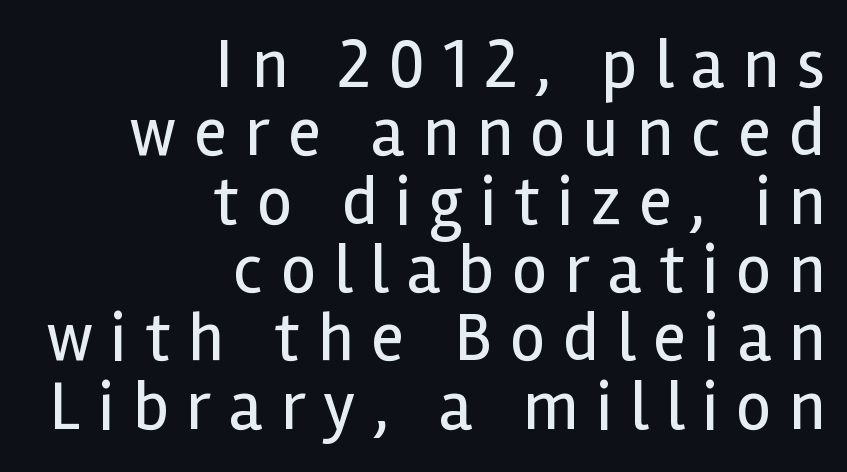
{"serif": "no", "italic": "no", "bold": "no", "weight": "regular", "width": "normal", "x_height": "medium", "monospaced": "no", "underline": "no", "align": "right", "line_spacing": "tight", "line_spacing_ratio": 0.99, "letter_spacing": "wide", "letter_spacing_em": 0.26, "glyph_px": 69}
